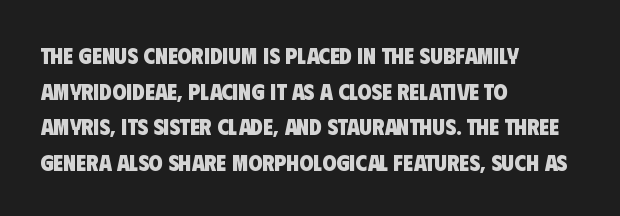
The image shows 23 px bold type; set left-aligned, normal line spacing (1.55x), normal letter spacing, not underlined.
